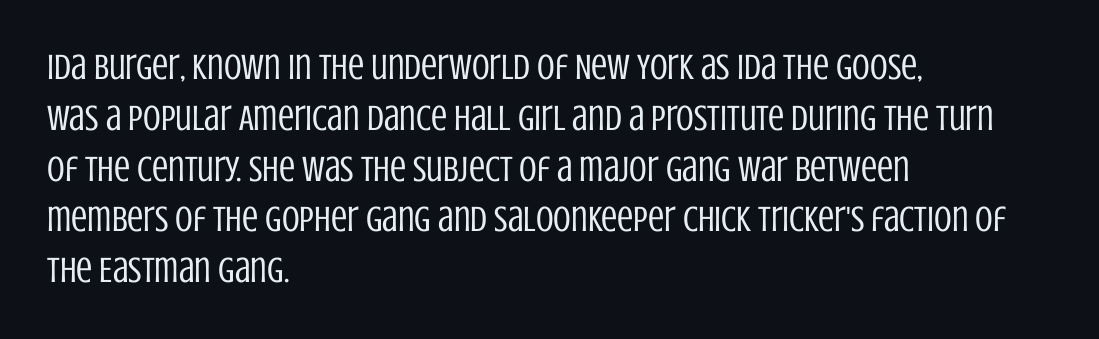
The image shows 36 px regular-weight, condensed sans-serif type, upright; set left-aligned, normal line spacing (1.41x), normal letter spacing, not underlined; low stroke contrast and a large x-height.
